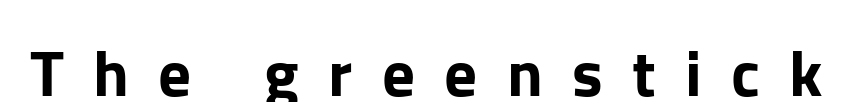
The image shows 65 px sans-serif type, upright; set unusually wide letter spacing (+0.45 em), not underlined; low stroke contrast and a medium x-height.
